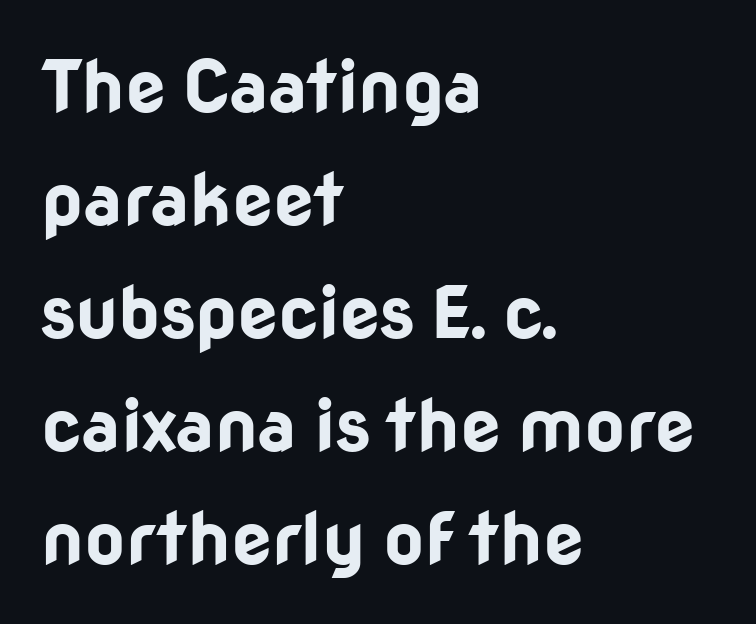
The line-height multiplier appears to be the usual default. Proportional: the letters do not fall into vertical columns. Nope, not italic — everything's standing straight. The compositor pushed each line to the left boundary. Look at the stroke-to-counter ratio: heavy, a bold.
